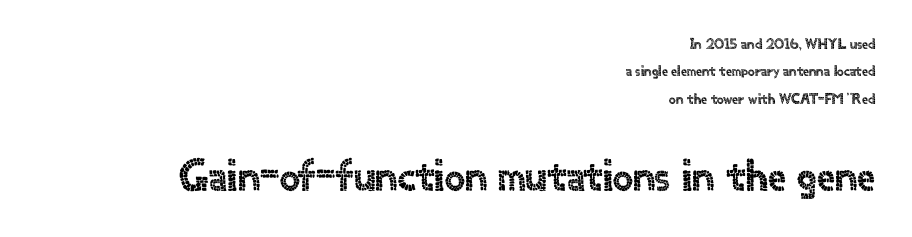
Q: Is the text italic (slanted)? A: No, it is upright.
Q: Is the typeface a serif or a sans-serif typeface? A: Sans-serif.
Q: Is the text underlined? A: No.
Q: How is the paragraph aligned? A: Right-aligned.
Q: Is the spacing between letters normal or unusually wide? A: Normal.
Q: Which block of text is set in a larger size, the first (top) or the second (bottom)? A: The second (bottom) one.
Q: Width (condensed, normal, or wide)? A: Normal.
Q: x-height? A: Small.
Q: Monospaced? A: No.
